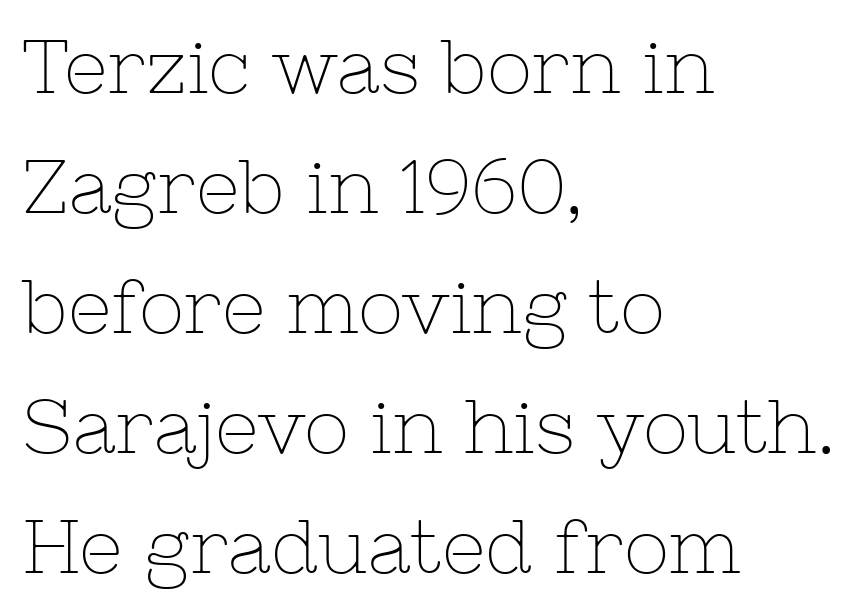
Q: Is the text bold? A: No.
Q: Is the text italic (slanted)? A: No, it is upright.
Q: Is the typeface a serif or a sans-serif typeface? A: Serif.
Q: Is the text underlined? A: No.
Q: How is the paragraph aligned? A: Left-aligned.
Q: Is the spacing between letters normal or unusually wide? A: Normal.
Q: Is the spacing between lines tight, normal or loose? A: Normal.
Q: Width (condensed, normal, or wide)? A: Normal.
Q: Stroke contrast? A: Low.
Q: x-height? A: Medium.
Q: Monospaced? A: No.
